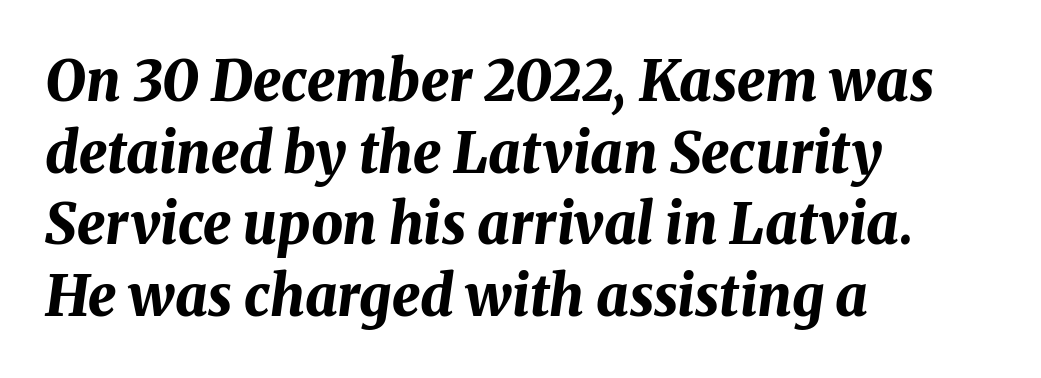
{"italic": "yes", "lean": "right", "slant_degrees": 8, "bold": "yes", "weight": "bold", "width": "normal", "stroke_contrast": "medium", "x_height": "medium", "monospaced": "no", "underline": "no", "align": "left", "line_spacing": "normal", "line_spacing_ratio": 1.28, "letter_spacing": "normal", "letter_spacing_em": 0.0, "glyph_px": 56}
